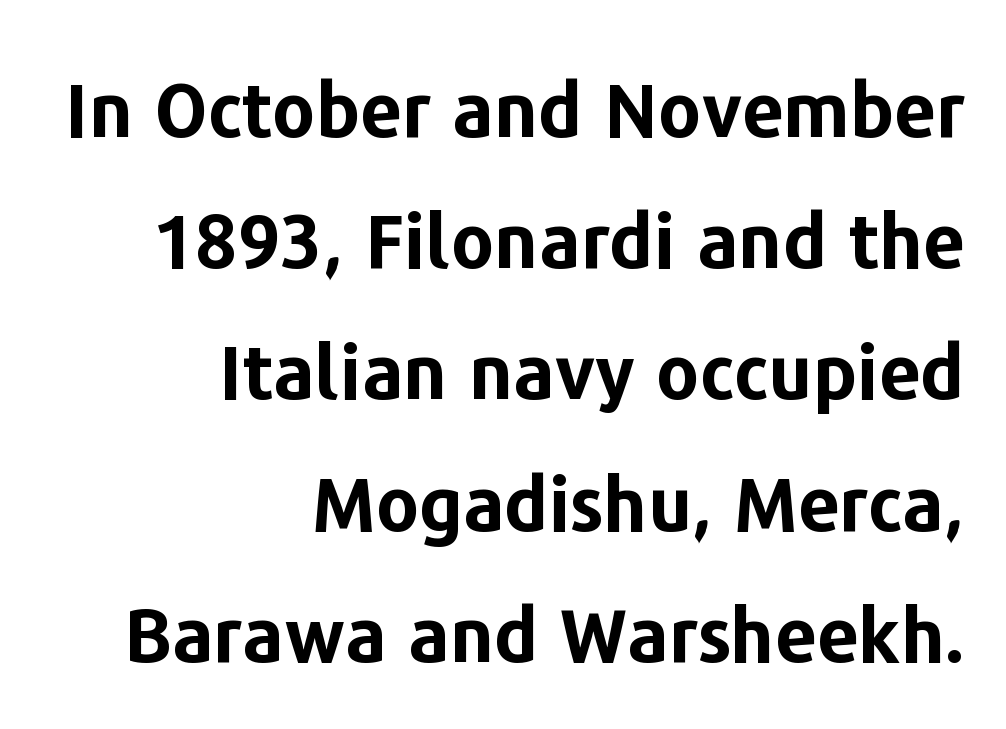
Q: Is the text bold? A: Yes.
Q: Is the text italic (slanted)? A: No, it is upright.
Q: Is the typeface a serif or a sans-serif typeface? A: Sans-serif.
Q: Is the text underlined? A: No.
Q: How is the paragraph aligned? A: Right-aligned.
Q: Is the spacing between letters normal or unusually wide? A: Normal.
Q: Width (condensed, normal, or wide)? A: Normal.
Q: Stroke contrast? A: Low.
Q: x-height? A: Medium.
Q: Monospaced? A: No.
